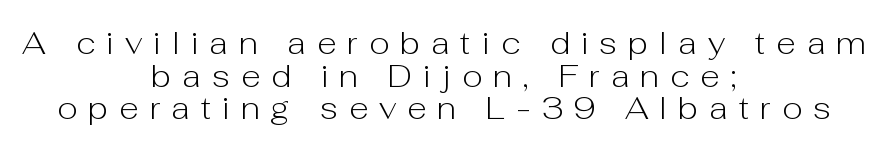
{"serif": "no", "italic": "no", "bold": "no", "weight": "light", "width": "normal", "stroke_contrast": "low", "x_height": "medium", "monospaced": "no", "underline": "no", "align": "center", "line_spacing": "tight", "line_spacing_ratio": 1.02, "letter_spacing": "wide", "letter_spacing_em": 0.34, "glyph_px": 32}
